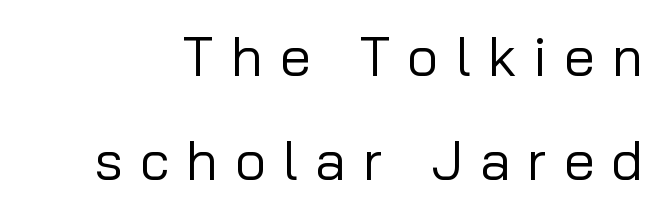
The letters carry no serifs — their stems end cleanly without finishing strokes. Weight class: somewhere from thin through regular. Each letter keeps its own natural width here, so spacing adapts to shape. Designer's note — italics off, roman on. Someone cranked the tracking dial way up on this one.
